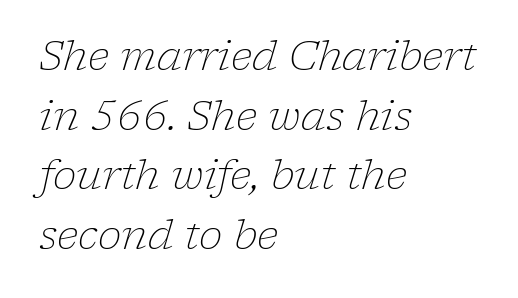
Notice how the stems are inclined rather than vertical — that's the hallmark of italics. Descenders are the only things crossing below the line. The passage shown stacks its lines at a standard gap. A quiet, ordinary-to-light weight characterises the typeface.
